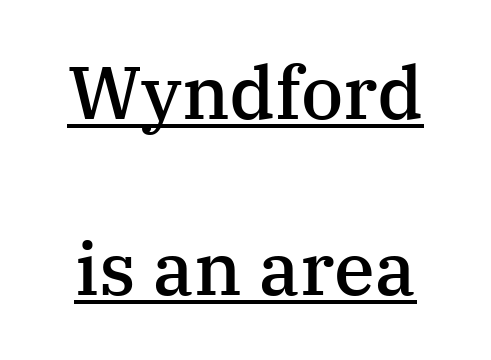
The image shows 74 px semibold serif type, upright; set loose line spacing (2.38x), normal letter spacing, underlined; medium stroke contrast and a medium x-height.
